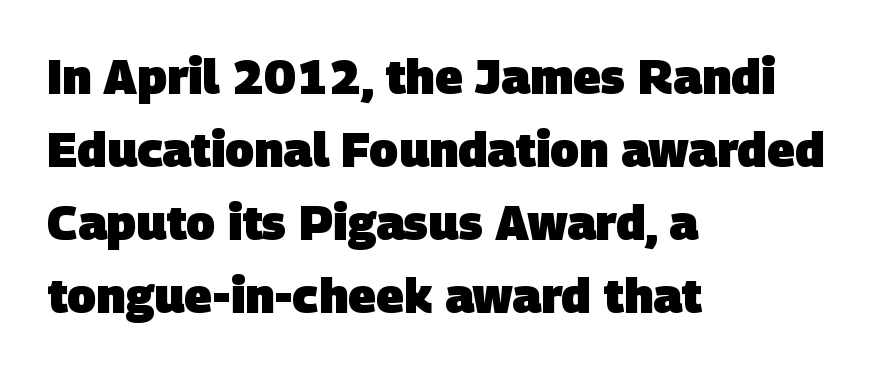
The image shows 48 px heavy sans-serif type; set left-aligned, normal line spacing (1.52x), normal letter spacing, not underlined; low stroke contrast and a large x-height.
